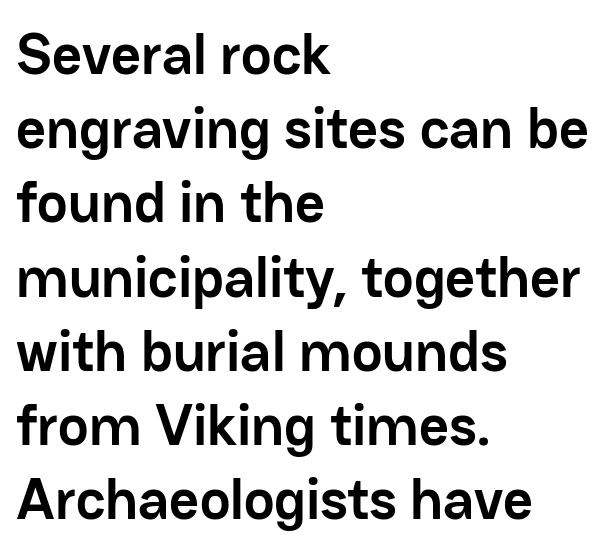
Look at the bottom of the vertical strokes: they stop flat, with no serifs. Characters remain perfectly vertical along every line. Emphasis by weight is at full strength: bold. A classic flush-left, rag-right setting is used for this passage.
